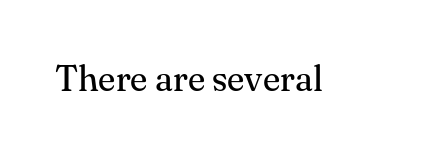
Descenders are the only things crossing below the line. Honestly, the letter spacing is just normal — you wouldn't notice it. This sample has the flowing, uneven cadence of proportional lettering. No extra ink here — the face is not bold. Check where the strokes stop: tiny serifs finish them off. You can tell it's not italic because the verticals are truly vertical.
